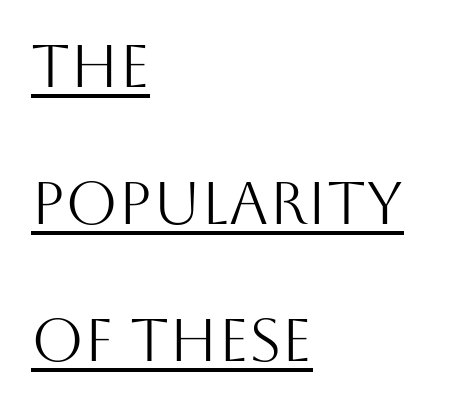
Each letter's strokes conclude bluntly, with no projecting serifs. Upright lettering throughout. A typographer would call this underscored text. How would I describe the line gaps? Wide and relaxed. Line starts are locked; line ends wander. Tracking here is standard; glyphs follow each other at the usual distance.
